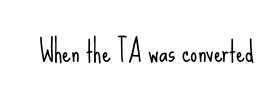
{"serif": "no", "italic": "no", "bold": "no", "weight": "light", "width": "condensed", "stroke_contrast": "low", "x_height": "small", "monospaced": "no", "underline": "no", "letter_spacing": "normal", "letter_spacing_em": 0.0, "glyph_px": 28}
